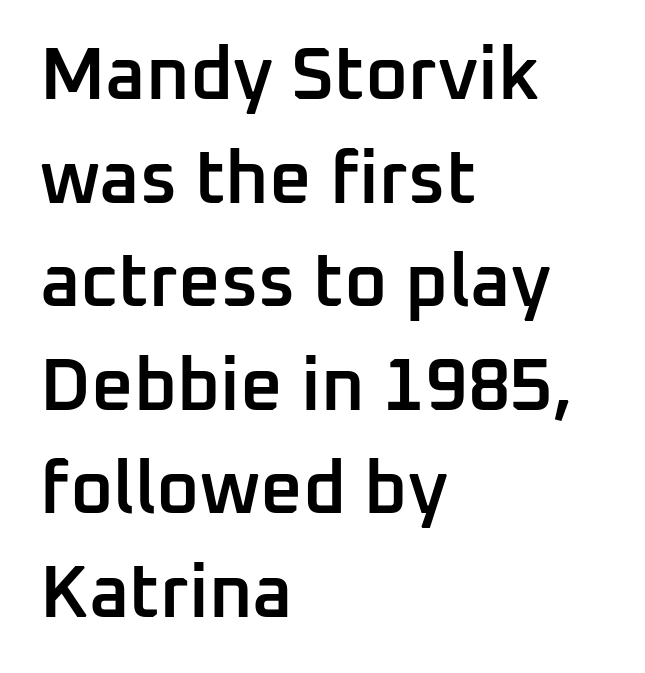
The image shows 74 px semibold sans-serif type, upright; set left-aligned, normal line spacing (1.4x), normal letter spacing, not underlined; low stroke contrast and a medium x-height.
